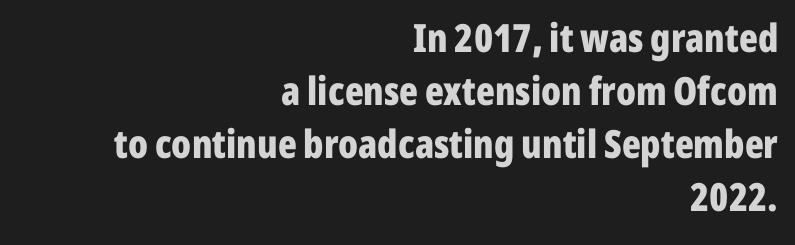
{"serif": "no", "italic": "no", "bold": "yes", "weight": "bold", "width": "condensed", "stroke_contrast": "low", "x_height": "medium", "monospaced": "no", "underline": "no", "align": "right", "line_spacing": "normal", "line_spacing_ratio": 1.36, "letter_spacing": "normal", "letter_spacing_em": 0.0, "glyph_px": 39}
